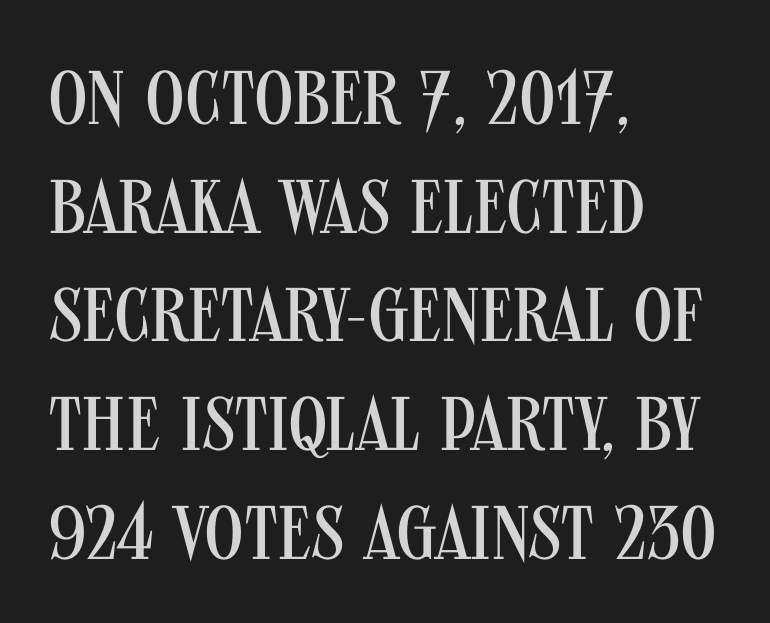
In terms of letterspacing, this is plain default setting. Beneath every word, the page is bare. Successive baselines arrive at the customary interval. The rendering uses natural spacing where letterforms have individual widths. Stroke terminals: plain, sans-serif.
